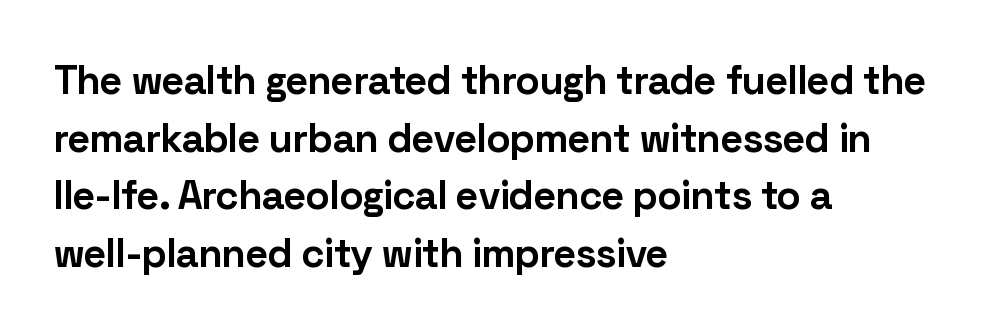
A typesetter would mark this as roman, not italic. Clear beneath every line of the passage. The rows are spaced the way most documents space them. Typeset ragged right — the left edge is the straight one. The line texture is even and compact thanks to regular tracking. Chunky letters — that's bold for sure.
